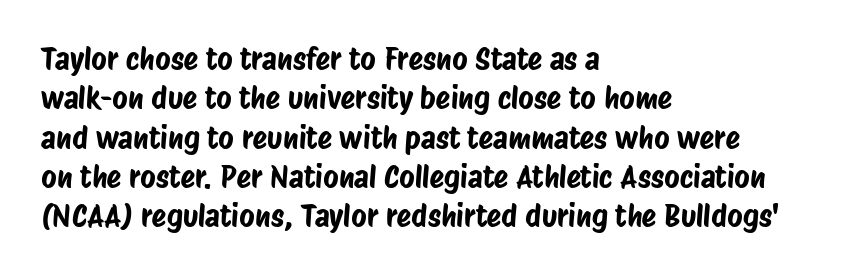
{"serif": "no", "width": "condensed", "stroke_contrast": "low", "x_height": "large", "monospaced": "no", "underline": "no", "align": "left", "line_spacing": "normal", "line_spacing_ratio": 1.31, "letter_spacing": "normal", "letter_spacing_em": 0.0, "glyph_px": 30}
